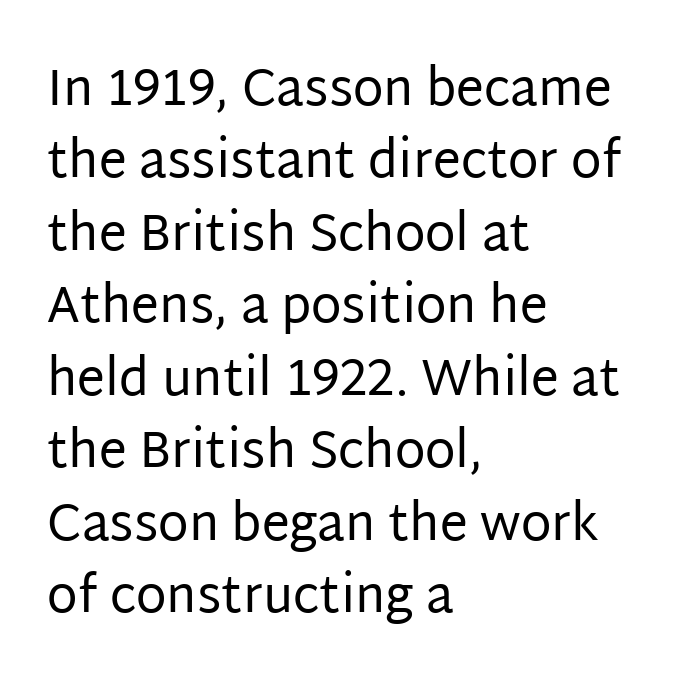
The image shows 50 px regular-weight sans-serif type, upright; set left-aligned, normal line spacing (1.45x), normal letter spacing, not underlined; low stroke contrast and a large x-height.
